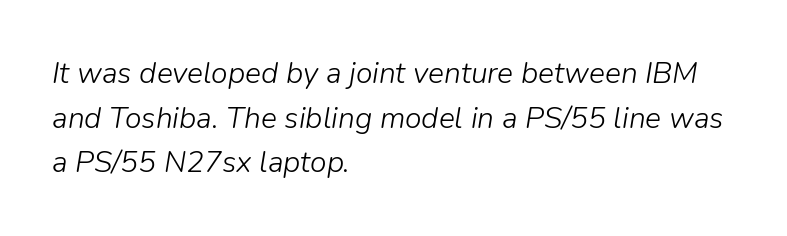
Q: Is the text bold? A: No.
Q: Is the text italic (slanted)? A: Yes, it leans right by about 9 degrees.
Q: Is the text underlined? A: No.
Q: How is the paragraph aligned? A: Left-aligned.
Q: Is the spacing between letters normal or unusually wide? A: Normal.
Q: Is the spacing between lines tight, normal or loose? A: Normal.
Q: Width (condensed, normal, or wide)? A: Normal.
Q: Stroke contrast? A: Low.
Q: x-height? A: Medium.
Q: Monospaced? A: No.
